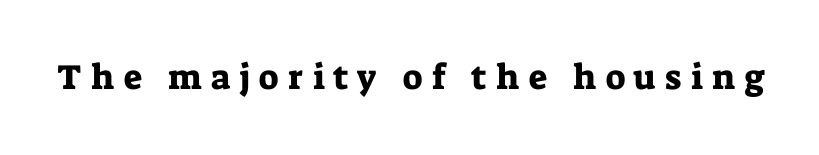
{"serif": "yes", "italic": "no", "width": "normal", "stroke_contrast": "low", "x_height": "medium", "monospaced": "no", "underline": "no", "letter_spacing": "wide", "letter_spacing_em": 0.27, "glyph_px": 35}
